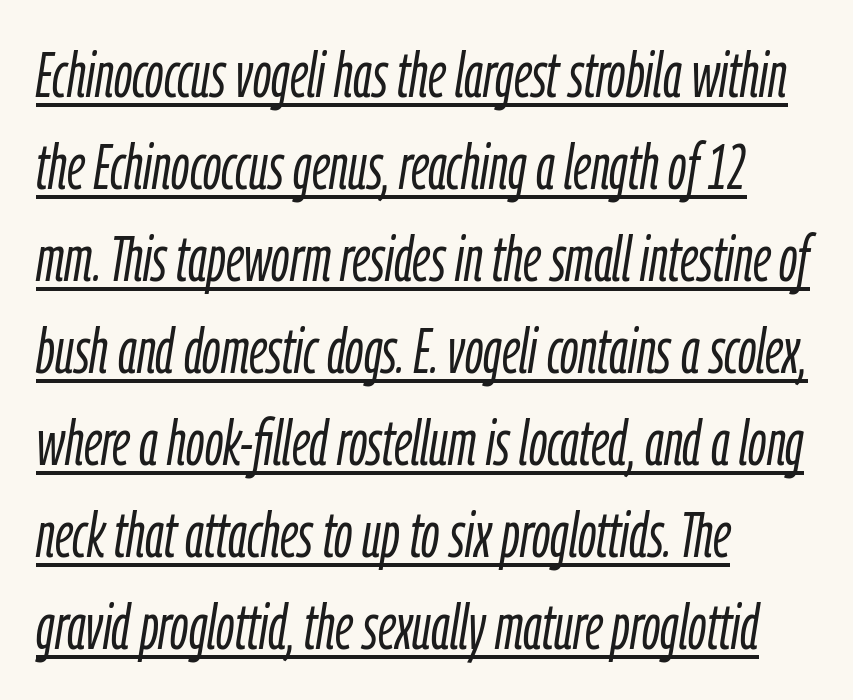
{"italic": "yes", "lean": "right", "slant_degrees": 9, "bold": "no", "weight": "light", "width": "condensed", "stroke_contrast": "low", "x_height": "medium", "monospaced": "no", "underline": "yes", "align": "left", "line_spacing": "normal", "line_spacing_ratio": 1.46, "letter_spacing": "normal", "letter_spacing_em": 0.0, "glyph_px": 63}
